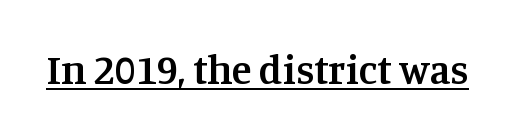
The image shows 41 px semibold serif type, upright; set normal letter spacing, underlined; medium stroke contrast and a large x-height.
